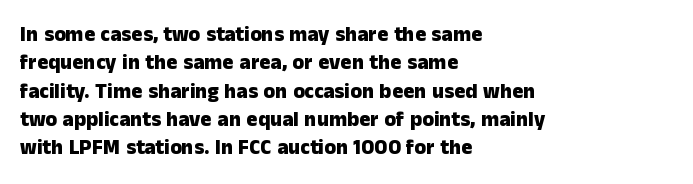
Q: Is the text bold? A: Yes.
Q: Is the text italic (slanted)? A: No, it is upright.
Q: Is the text underlined? A: No.
Q: How is the paragraph aligned? A: Left-aligned.
Q: Is the spacing between letters normal or unusually wide? A: Normal.
Q: Is the spacing between lines tight, normal or loose? A: Normal.
